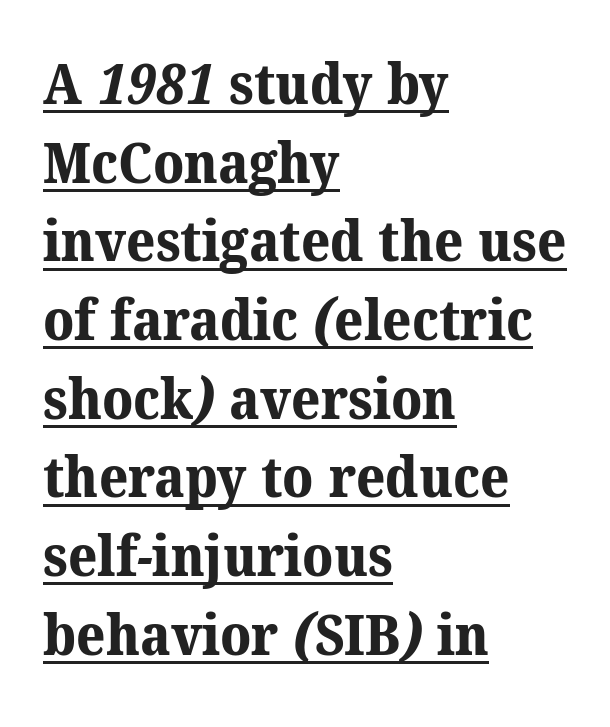
Q: Is the text bold? A: Yes.
Q: Is the typeface a serif or a sans-serif typeface? A: Serif.
Q: Is the text underlined? A: Yes.
Q: How is the paragraph aligned? A: Left-aligned.
Q: Is the spacing between letters normal or unusually wide? A: Normal.
Q: Is the spacing between lines tight, normal or loose? A: Normal.
Q: Width (condensed, normal, or wide)? A: Normal.
Q: Stroke contrast? A: Medium.
Q: x-height? A: Medium.
Q: Monospaced? A: No.
